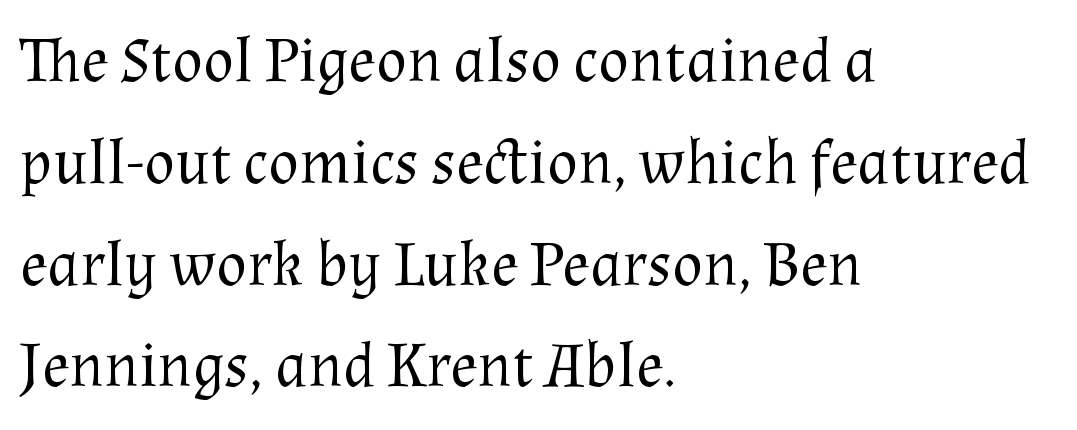
{"italic": "no", "bold": "no", "weight": "regular", "width": "normal", "stroke_contrast": "medium", "x_height": "medium", "monospaced": "no", "underline": "no", "align": "left", "line_spacing": "normal", "line_spacing_ratio": 1.59, "letter_spacing": "normal", "letter_spacing_em": 0.0, "glyph_px": 64}
